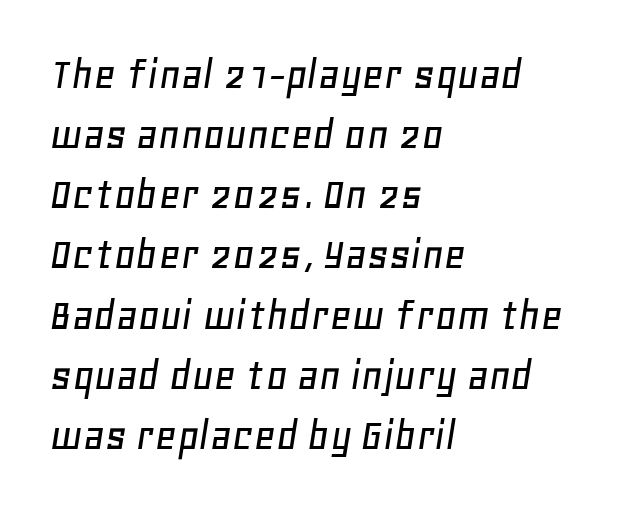
{"italic": "yes", "lean": "right", "slant_degrees": 11, "width": "normal", "stroke_contrast": "low", "x_height": "large", "monospaced": "no", "underline": "no", "align": "left", "line_spacing": "normal", "line_spacing_ratio": 1.28, "letter_spacing": "normal", "letter_spacing_em": 0.0, "glyph_px": 47}
